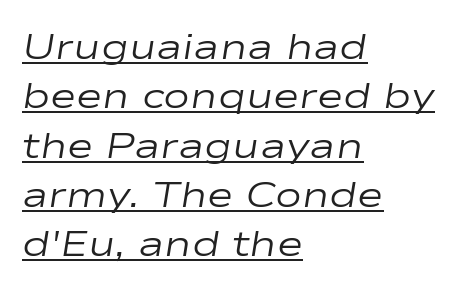
The passage shown has conventional tracking throughout. Stem width sits at or under what a default text font uses. These lines are rendered in a variable-pitch font. Italic: yes, the glyphs are oblique. These lines are set flush left with a ragged right edge. Each line of the rendering has a horizontal stroke beneath the glyphs.
